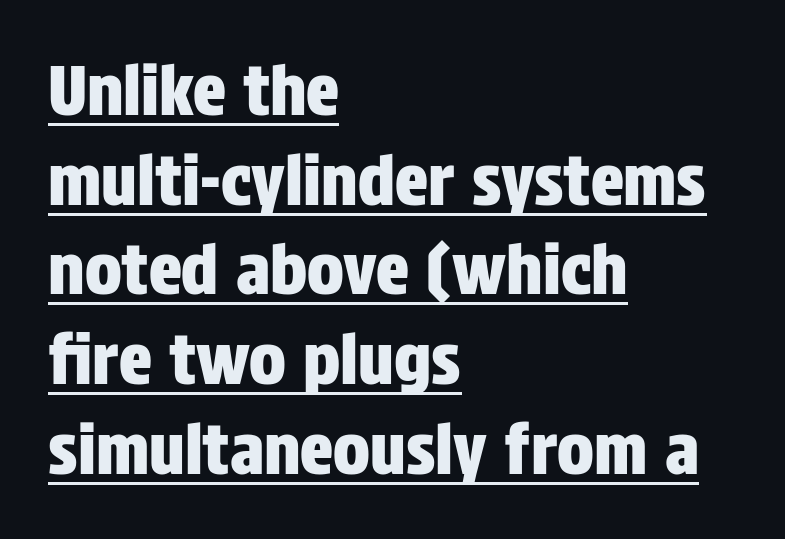
The image shows 69 px condensed sans-serif type, upright; set left-aligned, normal line spacing (1.3x), normal letter spacing, underlined; low stroke contrast and a large x-height.
